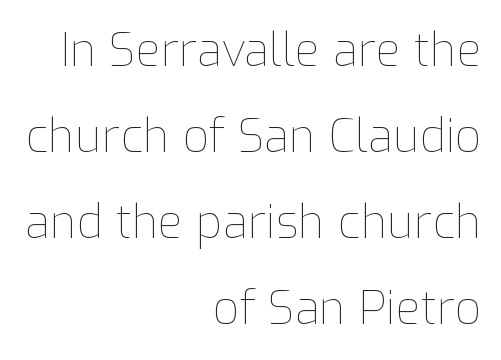
The image shows 46 px thin type, upright; set right-aligned, line spacing 1.87x, normal letter spacing, not underlined; low stroke contrast and a medium x-height.
